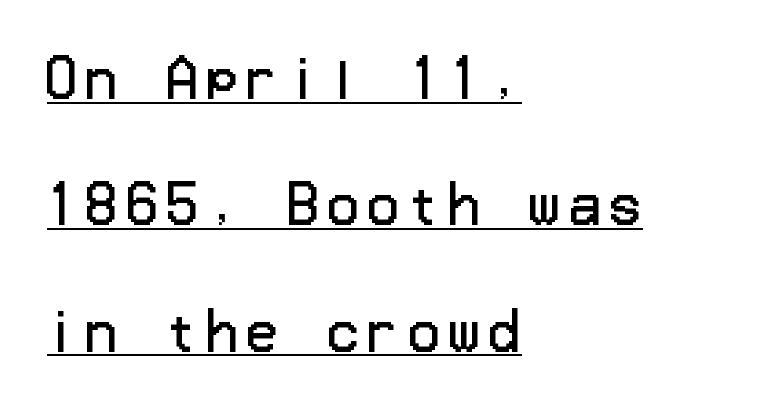
Q: Is the text bold? A: No.
Q: Is the text italic (slanted)? A: No, it is upright.
Q: Is the typeface a serif or a sans-serif typeface? A: Sans-serif.
Q: Is the text underlined? A: Yes.
Q: How is the paragraph aligned? A: Left-aligned.
Q: Is the spacing between lines tight, normal or loose? A: Loose.
Q: Width (condensed, normal, or wide)? A: Normal.
Q: Stroke contrast? A: Low.
Q: x-height? A: Medium.
